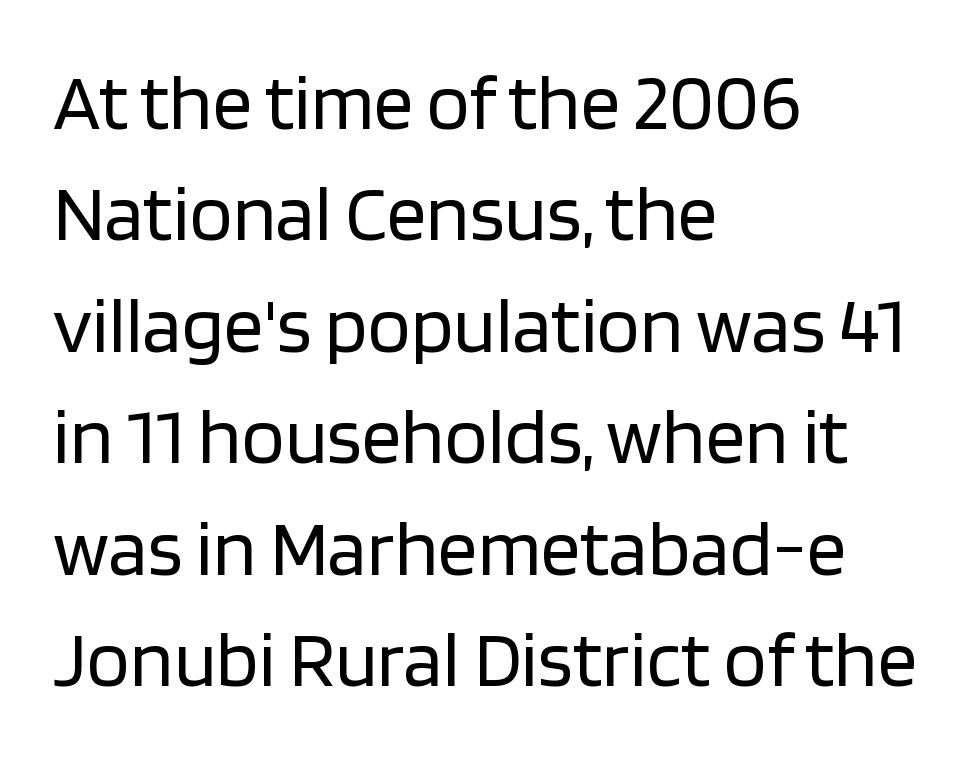
Q: Is the text bold? A: No.
Q: Is the text italic (slanted)? A: No, it is upright.
Q: Is the typeface a serif or a sans-serif typeface? A: Sans-serif.
Q: Is the text underlined? A: No.
Q: How is the paragraph aligned? A: Left-aligned.
Q: Is the spacing between letters normal or unusually wide? A: Normal.
Q: Is the spacing between lines tight, normal or loose? A: Normal.
Q: Width (condensed, normal, or wide)? A: Normal.
Q: Stroke contrast? A: Low.
Q: x-height? A: Large.
Q: Monospaced? A: No.
